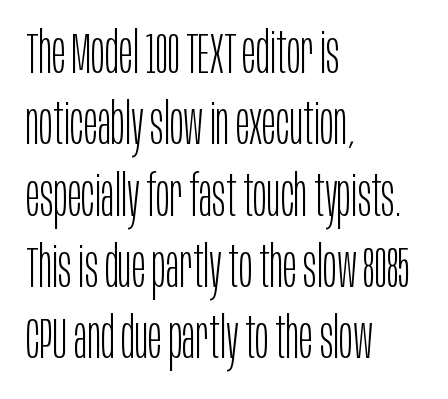
The gap between lines stays unmarked. Vertical stems look standard width or narrower in stroke. Varying glyph widths throughout — classic text-font behaviour. These lines are composed in type without serifs. Unlike italic type, these characters show no tilt at all. Caption: standard tracking, unaltered.
